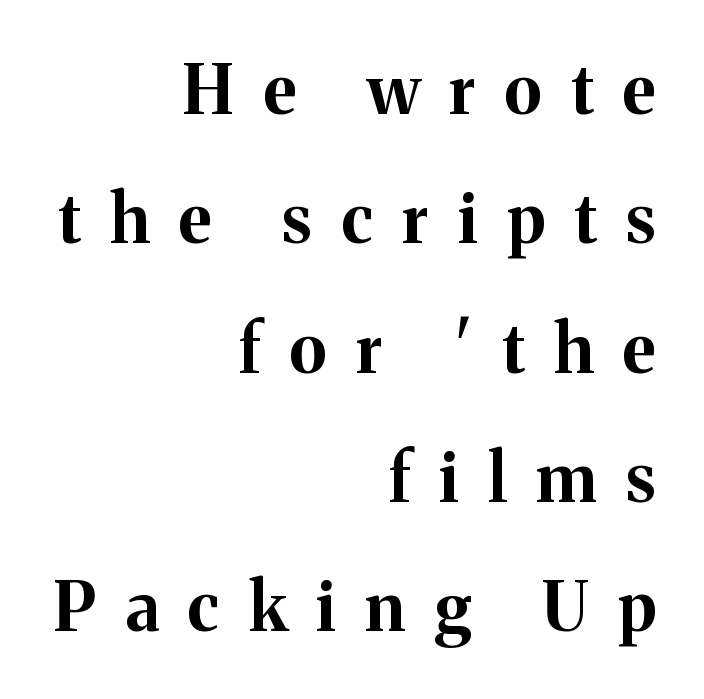
Here the designer chose a conventional face with non-uniform glyph widths. Typographically, this falls in the serif category. The words here are not underlined. The passage shown is emphatically bold.
